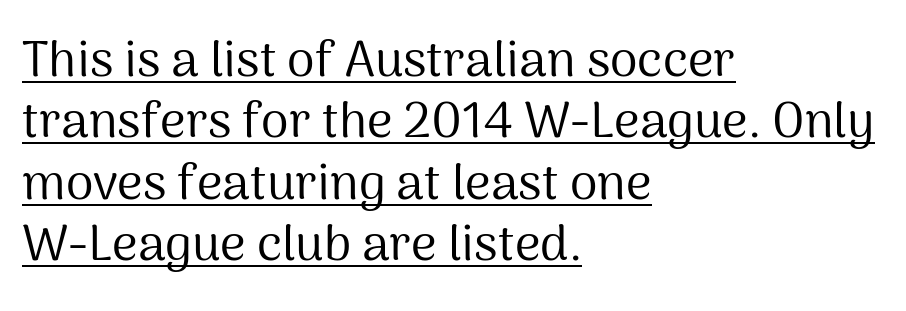
{"serif": "no", "italic": "no", "bold": "no", "weight": "regular", "width": "normal", "stroke_contrast": "medium", "x_height": "medium", "monospaced": "no", "underline": "yes", "align": "left", "line_spacing_ratio": 1.23, "letter_spacing": "normal", "letter_spacing_em": 0.0, "glyph_px": 50}
